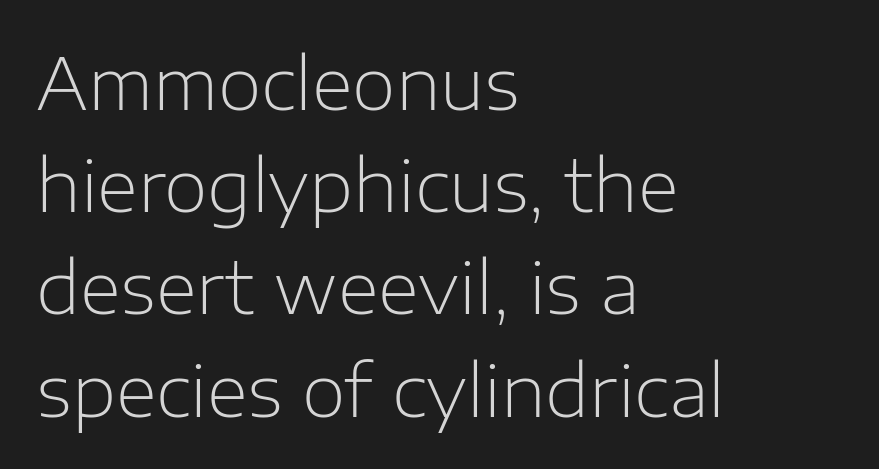
{"serif": "no", "italic": "no", "bold": "no", "weight": "light", "width": "normal", "stroke_contrast": "low", "x_height": "medium", "monospaced": "no", "underline": "no", "align": "left", "line_spacing": "normal", "line_spacing_ratio": 1.44, "letter_spacing": "normal", "letter_spacing_em": 0.0, "glyph_px": 71}
